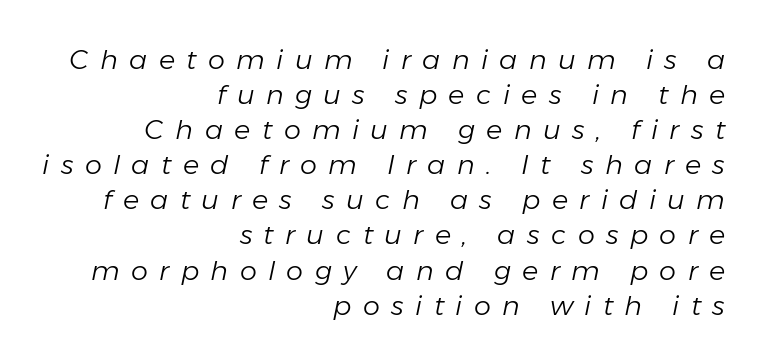
The horizontal fit of the characters is loose and conspicuously gappy. Letters rest on an invisible, unmarked baseline. Characters are canted at an angle relative to the baseline's perpendicular. If you drew a ruler down the right edge, every line would touch it. Regarding leading, the lines here are spaced in the standard way. Unbolded letterforms with no extra heft.
